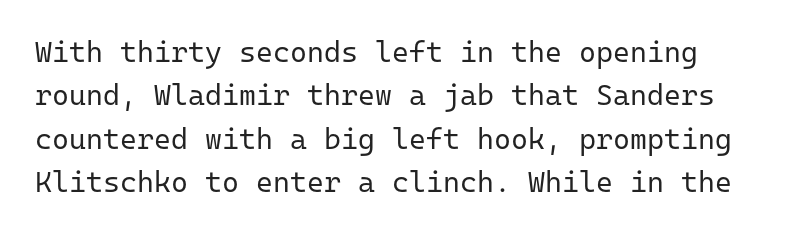
The image shows 29 px regular-weight sans-serif type, upright, monospaced; set normal line spacing (1.5x), normal letter spacing, not underlined; low stroke contrast and a medium x-height.
